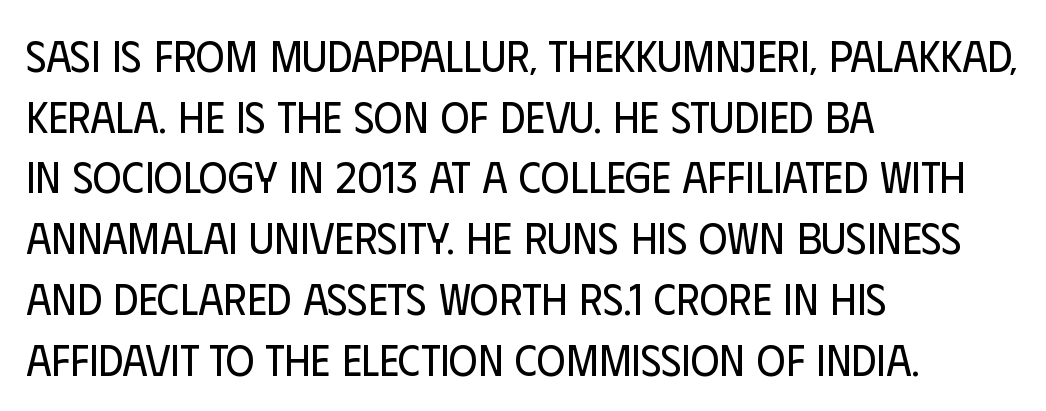
What's the leading like? Ordinary, nothing unusual. The passage shown is not bold in any degree. I'd call this a sans setting — the letters go barefoot. Line beginnings align vertically; line endings do not. The letters advance in unequal steps, a hallmark of proportional type. Check the space under the baseline: it is left empty.
